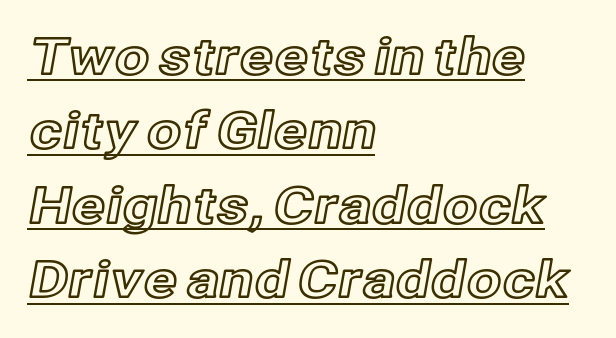
Compared with typical paragraphs, the rows here are spaced about the same. Look at the tracking — it's just the regular setting, nothing added. These lines are rendered in a variable-pitch font. You can see a thin bar hugging the bottom of the glyphs.
